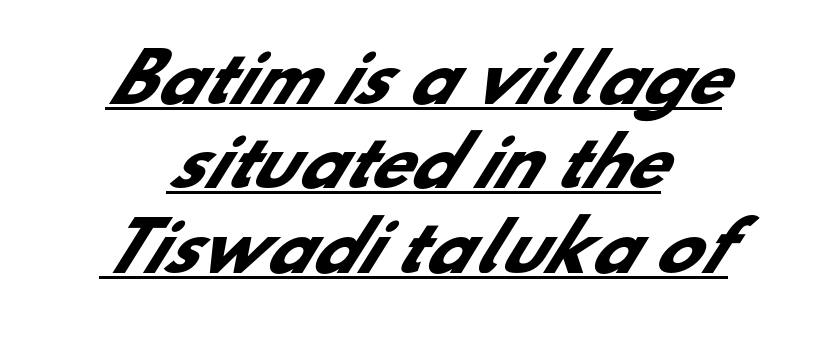
Default kerning and tracking; the words read as compact shapes. Does the copy run flush right? No — it is centered line by line. The characters display no serif detailing; their extremities are plain. Heavy, bold letterforms. Regarding leading, the lines here are spaced in the standard way.
